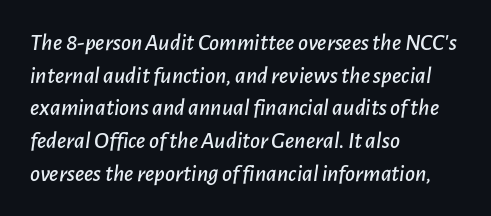
The image shows 24 px text type, italic (leaning right); set left-aligned, normal line spacing (1.36x), normal letter spacing, not underlined.
